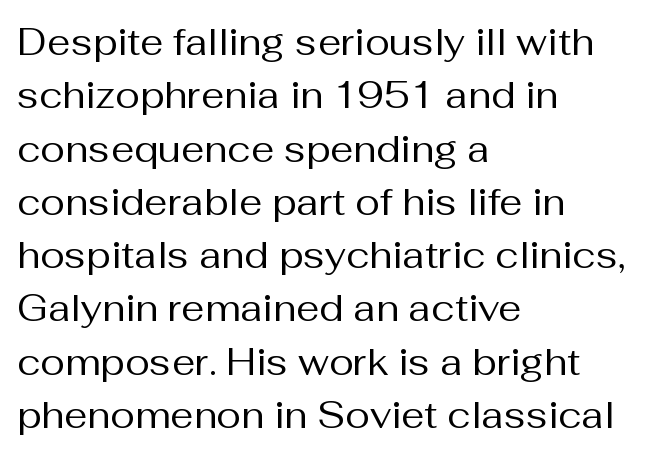
Q: Is the text bold? A: No.
Q: Is the text italic (slanted)? A: No, it is upright.
Q: Is the typeface a serif or a sans-serif typeface? A: Sans-serif.
Q: Is the text underlined? A: No.
Q: How is the paragraph aligned? A: Left-aligned.
Q: Is the spacing between letters normal or unusually wide? A: Normal.
Q: Is the spacing between lines tight, normal or loose? A: Normal.
Q: Width (condensed, normal, or wide)? A: Normal.
Q: Stroke contrast? A: Medium.
Q: x-height? A: Medium.
Q: Monospaced? A: No.
